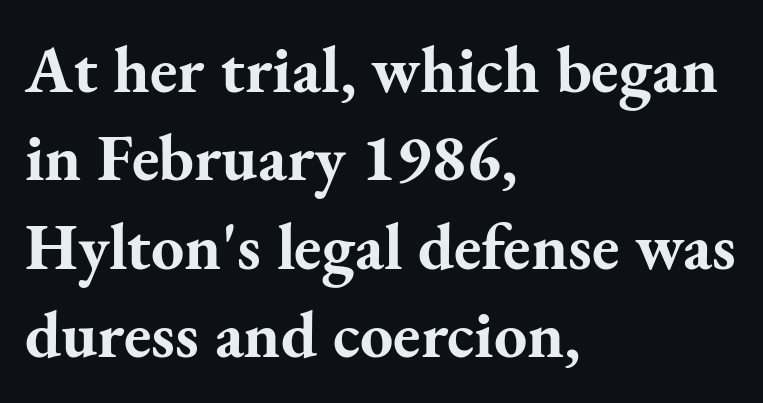
Q: Is the text bold? A: Yes.
Q: Is the text italic (slanted)? A: No, it is upright.
Q: Is the typeface a serif or a sans-serif typeface? A: Serif.
Q: Is the text underlined? A: No.
Q: How is the paragraph aligned? A: Left-aligned.
Q: Is the spacing between letters normal or unusually wide? A: Normal.
Q: Is the spacing between lines tight, normal or loose? A: Normal.
Q: Width (condensed, normal, or wide)? A: Normal.
Q: Stroke contrast? A: Medium.
Q: x-height? A: Small.
Q: Monospaced? A: No.
